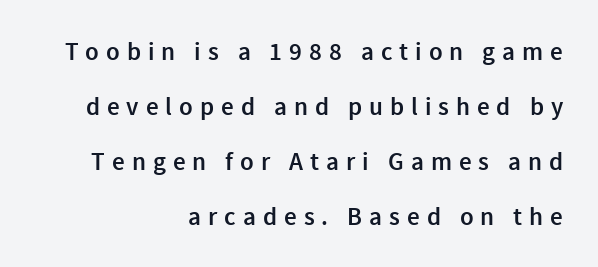
The passage shown has open, widely tracked lettering throughout. One-word summary of the alignment: right. A roman cut, with each character standing at attention. No word sits above an underline. Every letter is mildly thick-stroked: semibold rather than bold.
